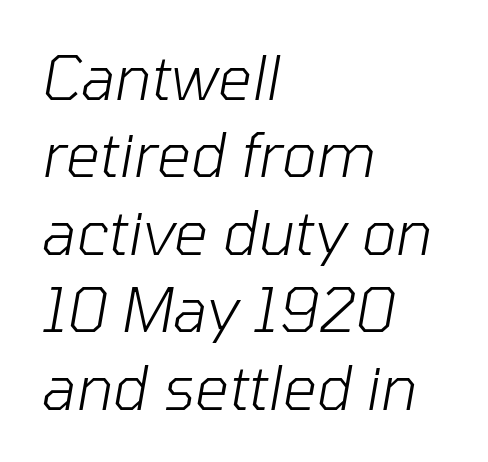
Q: Is the text bold? A: No.
Q: Is the text italic (slanted)? A: Yes, it leans right by about 10 degrees.
Q: Is the text underlined? A: No.
Q: How is the paragraph aligned? A: Left-aligned.
Q: Is the spacing between letters normal or unusually wide? A: Normal.
Q: Is the spacing between lines tight, normal or loose? A: Normal.
Q: Width (condensed, normal, or wide)? A: Normal.
Q: Stroke contrast? A: Low.
Q: x-height? A: Medium.
Q: Monospaced? A: No.
